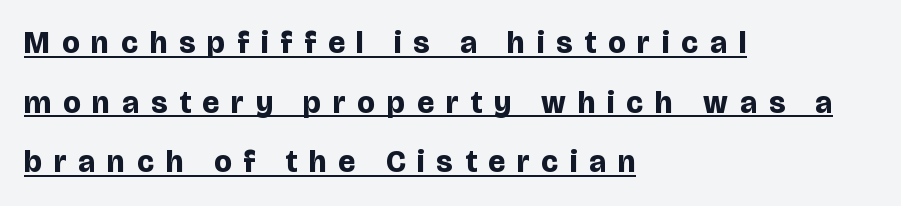
{"serif": "no", "italic": "no", "bold": "yes", "weight": "bold", "width": "normal", "stroke_contrast": "low", "x_height": "large", "monospaced": "no", "underline": "yes", "align": "left", "line_spacing": "loose", "line_spacing_ratio": 1.92, "letter_spacing": "wide", "letter_spacing_em": 0.39, "glyph_px": 31}
